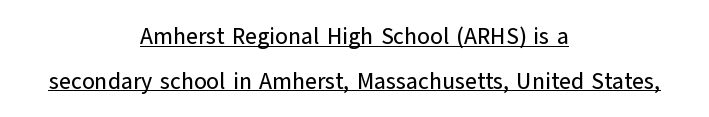
This is roman type, the default non-slanted kind. Students, note that the glyphs here touch the page at normal intervals. This rendering uses center alignment, leaving both contours irregular but symmetric. You can see a thin bar hugging the bottom of the glyphs. The space between consecutive lines is lavish.
